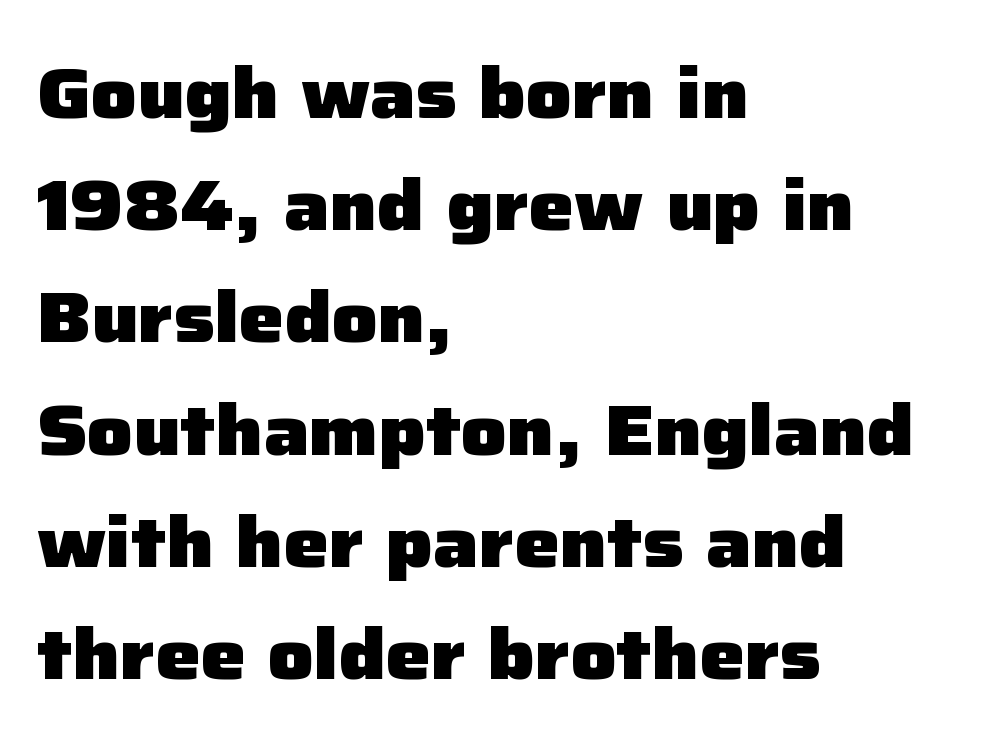
The lettering holds an erect, upright posture throughout. Nobody drew a line under any word here. Letterform terminals end flat and unadorned throughout the passage. The rendering anchors every line to the left-hand side. How are the letters spaced? Ordinarily, with no added tracking. A full-strength bold gives these letters their thick strokes.
